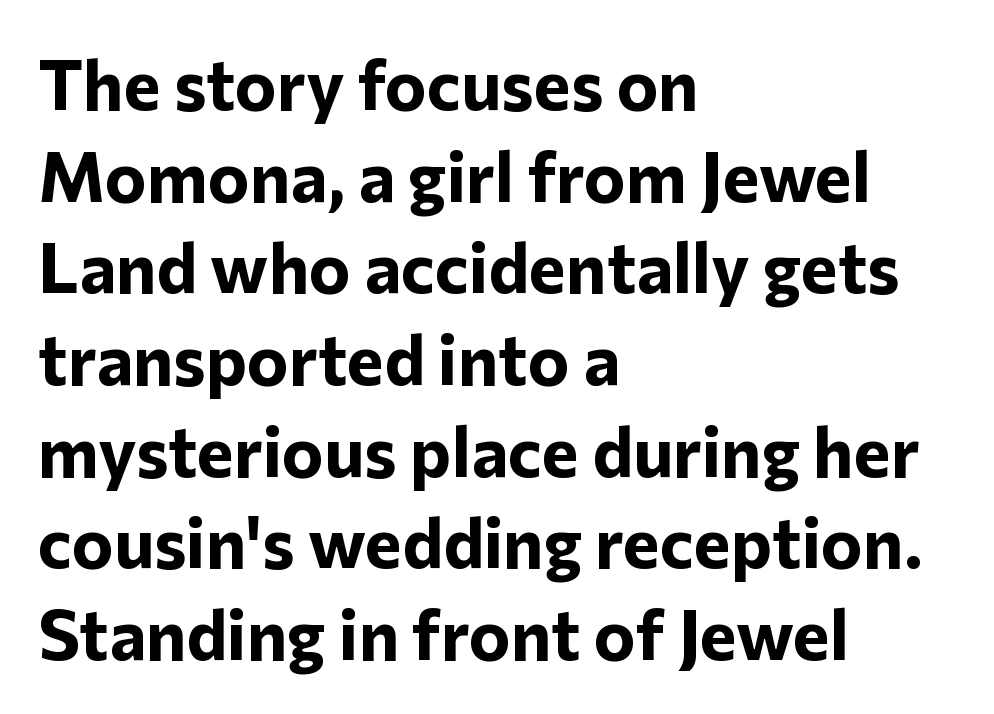
{"serif": "no", "italic": "no", "bold": "yes", "weight": "bold", "width": "normal", "stroke_contrast": "low", "x_height": "medium", "monospaced": "no", "underline": "no", "align": "left", "line_spacing": "normal", "line_spacing_ratio": 1.31, "letter_spacing": "normal", "letter_spacing_em": 0.0, "glyph_px": 70}
